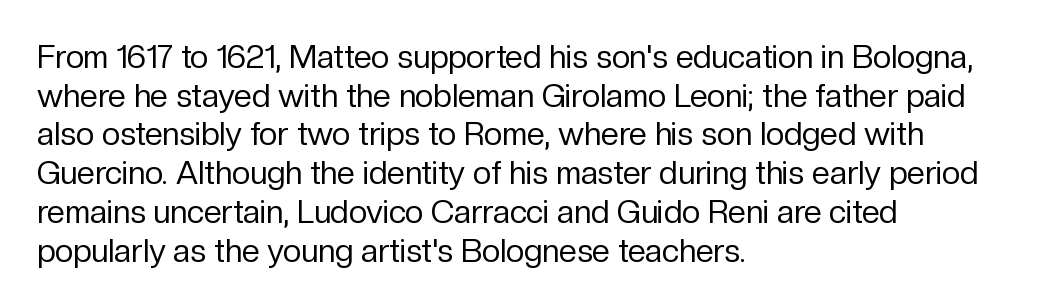
Q: Is the text bold? A: No.
Q: Is the text italic (slanted)? A: No, it is upright.
Q: Is the typeface a serif or a sans-serif typeface? A: Sans-serif.
Q: Is the text underlined? A: No.
Q: How is the paragraph aligned? A: Left-aligned.
Q: Is the spacing between letters normal or unusually wide? A: Normal.
Q: Width (condensed, normal, or wide)? A: Normal.
Q: Stroke contrast? A: Low.
Q: x-height? A: Medium.
Q: Monospaced? A: No.
